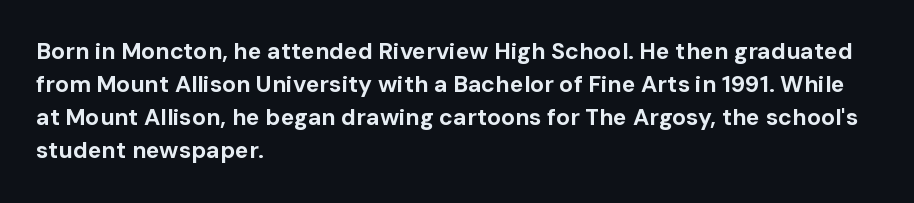
Q: Is the text bold? A: Yes.
Q: Is the text italic (slanted)? A: No, it is upright.
Q: Is the text underlined? A: No.
Q: How is the paragraph aligned? A: Left-aligned.
Q: Is the spacing between letters normal or unusually wide? A: Normal.
Q: Is the spacing between lines tight, normal or loose? A: Normal.
